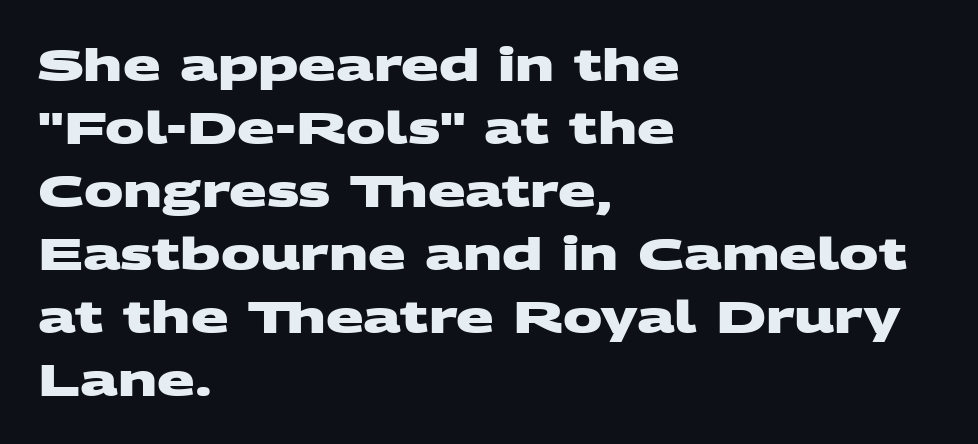
{"serif": "no", "bold": "yes", "weight": "heavy", "width": "wide", "stroke_contrast": "medium", "x_height": "large", "monospaced": "no", "underline": "no", "align": "left", "line_spacing": "normal", "line_spacing_ratio": 1.43, "letter_spacing": "normal", "letter_spacing_em": 0.0, "glyph_px": 44}
